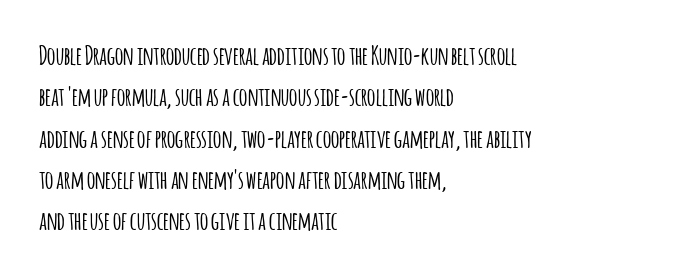
Q: Is the text italic (slanted)? A: No, it is upright.
Q: Is the text underlined? A: No.
Q: How is the paragraph aligned? A: Left-aligned.
Q: Is the spacing between letters normal or unusually wide? A: Normal.
Q: Is the spacing between lines tight, normal or loose? A: Normal.
